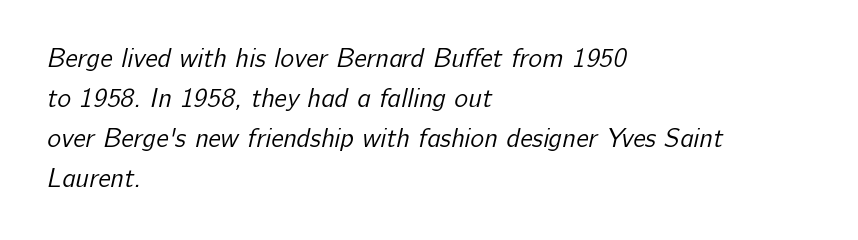
Compared with typical body copy, the letter spacing here is the same. Any mark beneath the type? The region is blank. The characters are drawn with everyday or finer stroke widths. Left-aligned paragraph, ragged on the right. Whoever set this chose a conventional vertical rhythm.
